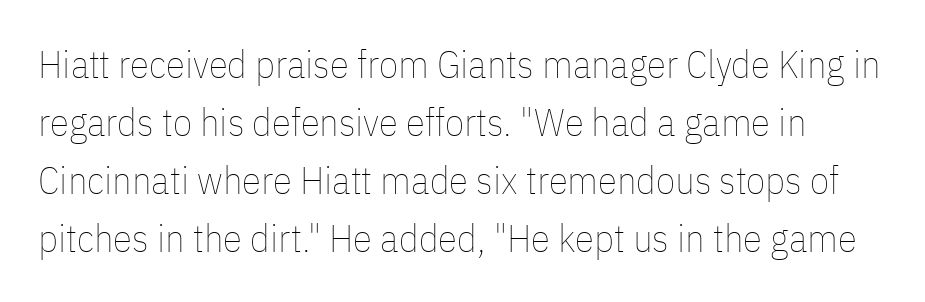
{"italic": "no", "bold": "no", "weight": "thin", "width": "condensed", "stroke_contrast": "low", "x_height": "medium", "monospaced": "no", "underline": "no", "line_spacing": "normal", "line_spacing_ratio": 1.49, "letter_spacing": "normal", "letter_spacing_em": 0.0, "glyph_px": 39}
